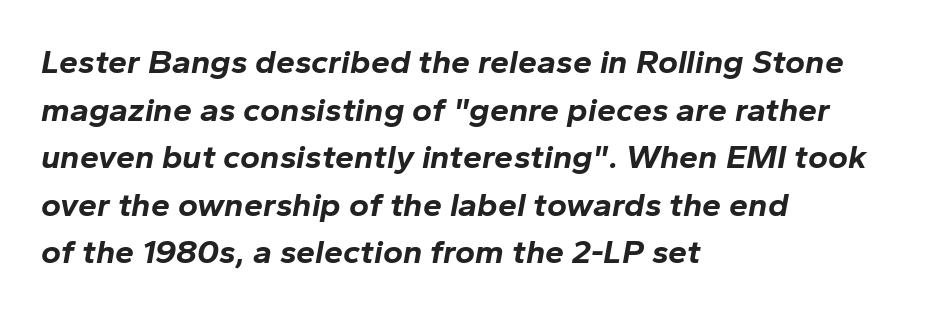
Q: Is the text bold? A: Yes.
Q: Is the text italic (slanted)? A: Yes, it leans right by about 10 degrees.
Q: Is the text underlined? A: No.
Q: How is the paragraph aligned? A: Left-aligned.
Q: Is the spacing between letters normal or unusually wide? A: Normal.
Q: Is the spacing between lines tight, normal or loose? A: Normal.
Q: Width (condensed, normal, or wide)? A: Normal.
Q: Stroke contrast? A: Low.
Q: x-height? A: Medium.
Q: Monospaced? A: No.
